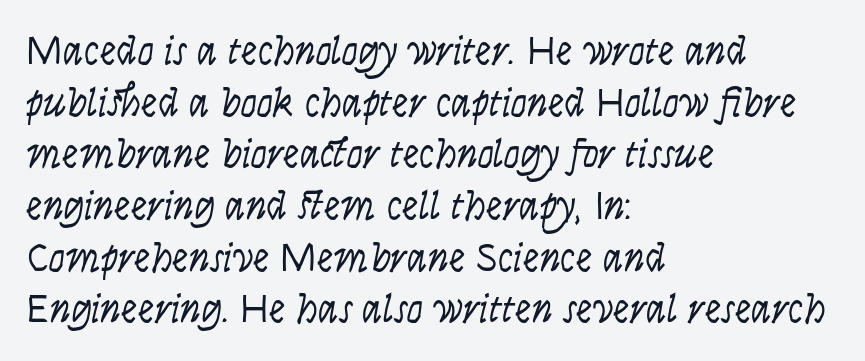
The image shows 41 px light, condensed sans-serif type; set left-aligned, normal line spacing (1.26x), normal letter spacing, not underlined; low stroke contrast and a large x-height.
